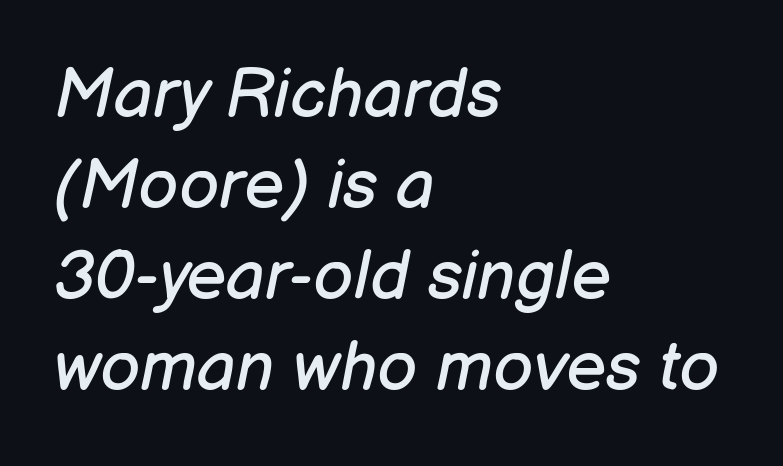
The image shows 69 px regular-weight type, italic (leaning right); set left-aligned, normal line spacing (1.32x), normal letter spacing, not underlined; low stroke contrast and a medium x-height.
